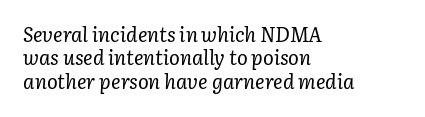
The image shows 20 px text type, italic (leaning right); set left-aligned, line spacing 1.17x, normal letter spacing, not underlined.
